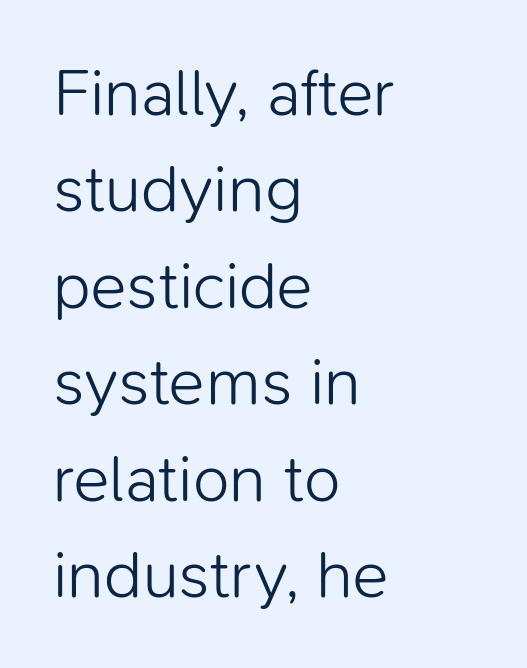
Q: Is the text bold? A: No.
Q: Is the text italic (slanted)? A: No, it is upright.
Q: Is the typeface a serif or a sans-serif typeface? A: Sans-serif.
Q: Is the text underlined? A: No.
Q: How is the paragraph aligned? A: Left-aligned.
Q: Is the spacing between letters normal or unusually wide? A: Normal.
Q: Is the spacing between lines tight, normal or loose? A: Normal.
Q: Width (condensed, normal, or wide)? A: Normal.
Q: Stroke contrast? A: Low.
Q: x-height? A: Medium.
Q: Monospaced? A: No.
